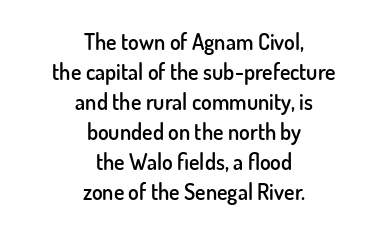
The image shows 22 px text type, upright; set centered, normal line spacing (1.36x), normal letter spacing, not underlined.
